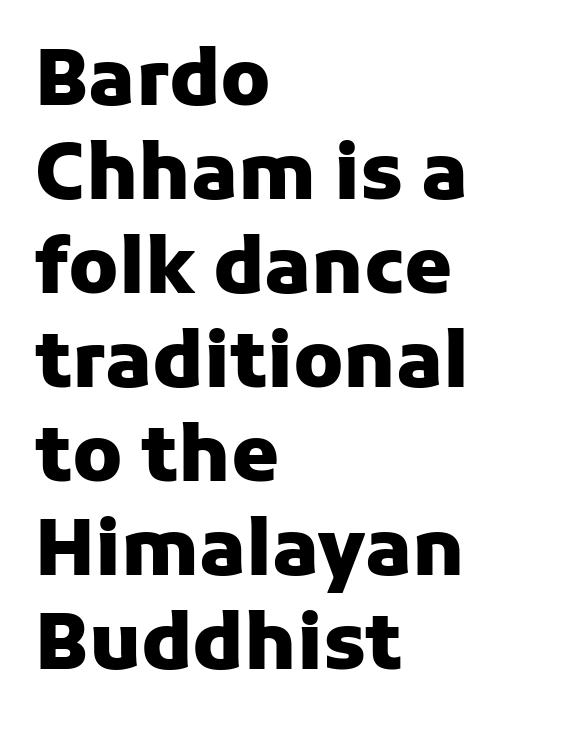
Caption: bold face, heavy strokes. Nobody touched the tracking dial on this one. The text block is weighted toward the left margin, trailing off unevenly rightward. Each letter's strokes conclude bluntly, with no projecting serifs. Is this a fixed-width face? No — the glyphs have proportional, varying widths. The axis of the letterforms is exactly vertical.
